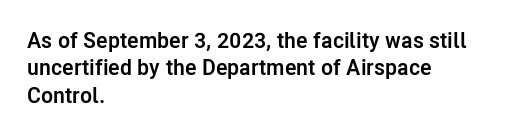
The image shows 22 px bold type, upright; set left-aligned, line spacing 1.24x, normal letter spacing, not underlined.
